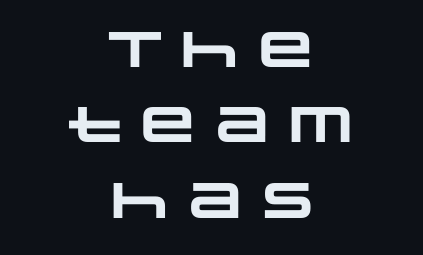
{"serif": "no", "bold": "yes", "weight": "heavy", "width": "wide", "stroke_contrast": "low", "x_height": "large", "monospaced": "no", "underline": "no", "align": "center", "line_spacing": "normal", "line_spacing_ratio": 1.51, "letter_spacing": "normal", "letter_spacing_em": 0.0, "glyph_px": 50}
